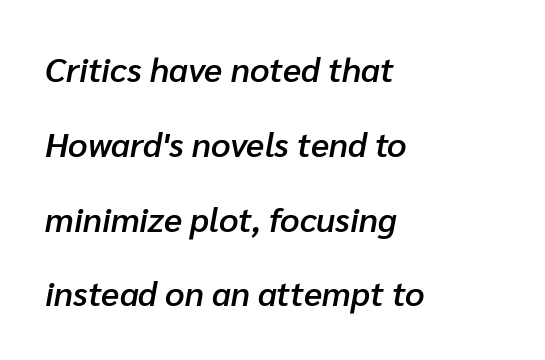
Q: Is the text bold? A: Semi-bold.
Q: Is the text italic (slanted)? A: Yes, it leans right by about 10 degrees.
Q: Is the text underlined? A: No.
Q: How is the paragraph aligned? A: Left-aligned.
Q: Is the spacing between letters normal or unusually wide? A: Normal.
Q: Is the spacing between lines tight, normal or loose? A: Loose.
Q: Width (condensed, normal, or wide)? A: Normal.
Q: Stroke contrast? A: Low.
Q: x-height? A: Medium.
Q: Monospaced? A: No.
